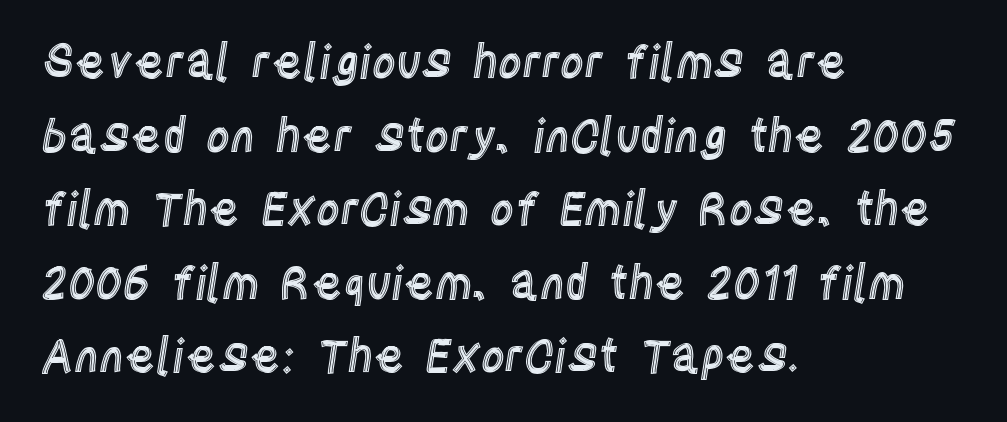
The image shows 46 px condensed type; set left-aligned, normal line spacing (1.6x), normal letter spacing, not underlined; a large x-height.
